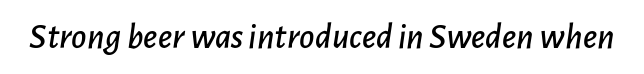
Any mark beneath the type? The region is blank. Spacing between characters is what you'd get straight out of the box. Proportional: the letters do not fall into vertical columns. Style check: oblique.
